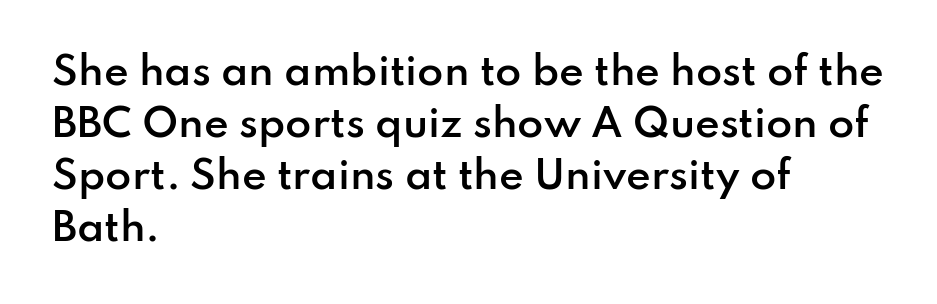
{"serif": "no", "italic": "no", "bold": "semi", "weight": "semibold", "width": "normal", "stroke_contrast": "low", "x_height": "small", "monospaced": "no", "underline": "no", "align": "left", "line_spacing": "normal", "line_spacing_ratio": 1.37, "letter_spacing": "normal", "letter_spacing_em": 0.0, "glyph_px": 38}
